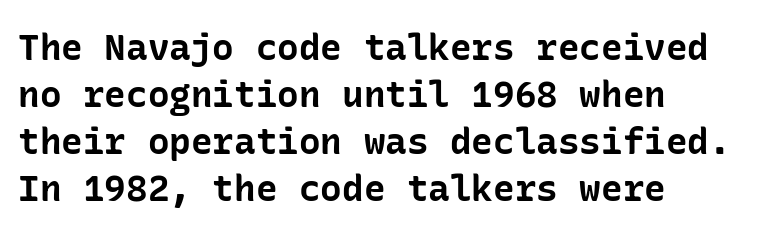
{"serif": "no", "italic": "no", "bold": "yes", "weight": "bold", "width": "normal", "stroke_contrast": "low", "x_height": "medium", "underline": "no", "align": "left", "line_spacing": "normal", "line_spacing_ratio": 1.31, "letter_spacing": "normal", "letter_spacing_em": 0.0, "glyph_px": 36}
